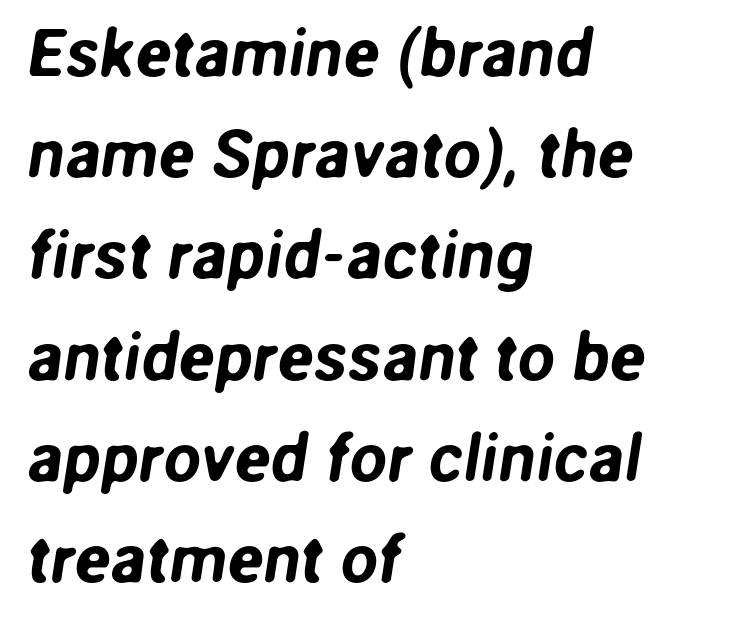
Letter spacing: default. The rendering uses natural spacing where letterforms have individual widths. Each new line begins a customary step beneath the previous one. Unlike a traditional serif, this face leaves its strokes unadorned.
